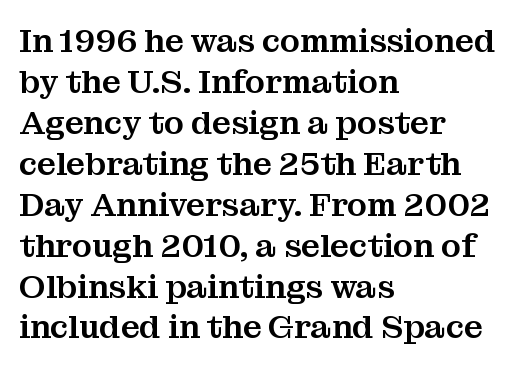
The image shows 33 px serif type, upright; set left-aligned, line spacing 1.24x, normal letter spacing, not underlined; medium stroke contrast and a medium x-height.
